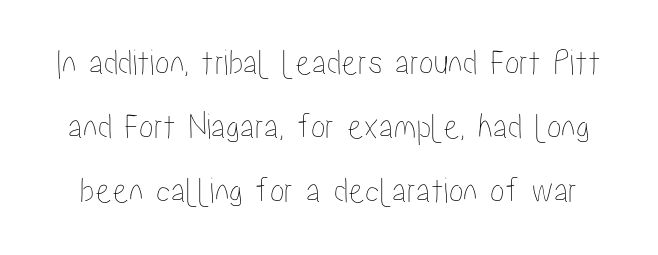
Q: Is the text italic (slanted)? A: No, it is upright.
Q: Is the text underlined? A: No.
Q: Is the spacing between letters normal or unusually wide? A: Normal.
Q: Width (condensed, normal, or wide)? A: Condensed.
Q: Stroke contrast? A: Low.
Q: x-height? A: Medium.
Q: Monospaced? A: No.
